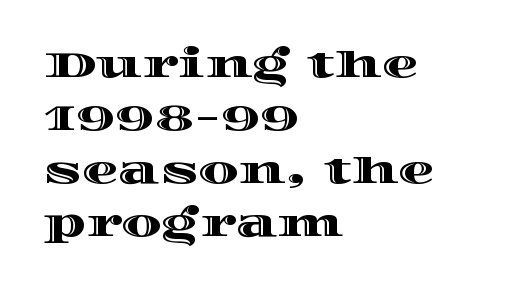
The image shows 36 px wide type, upright; set left-aligned, normal line spacing (1.47x), normal letter spacing, not underlined; a large x-height.
